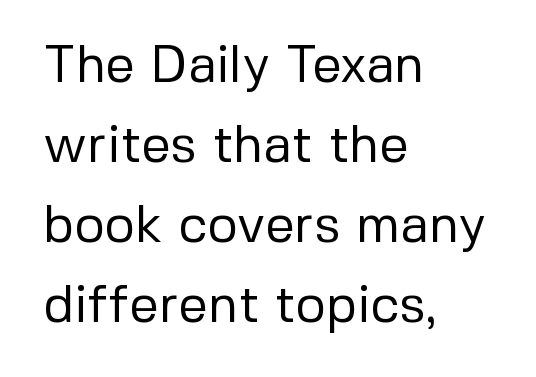
Q: Is the text bold? A: No.
Q: Is the text italic (slanted)? A: No, it is upright.
Q: Is the typeface a serif or a sans-serif typeface? A: Sans-serif.
Q: Is the text underlined? A: No.
Q: How is the paragraph aligned? A: Left-aligned.
Q: Is the spacing between letters normal or unusually wide? A: Normal.
Q: Is the spacing between lines tight, normal or loose? A: Normal.
Q: Width (condensed, normal, or wide)? A: Normal.
Q: Stroke contrast? A: Low.
Q: x-height? A: Medium.
Q: Monospaced? A: No.
